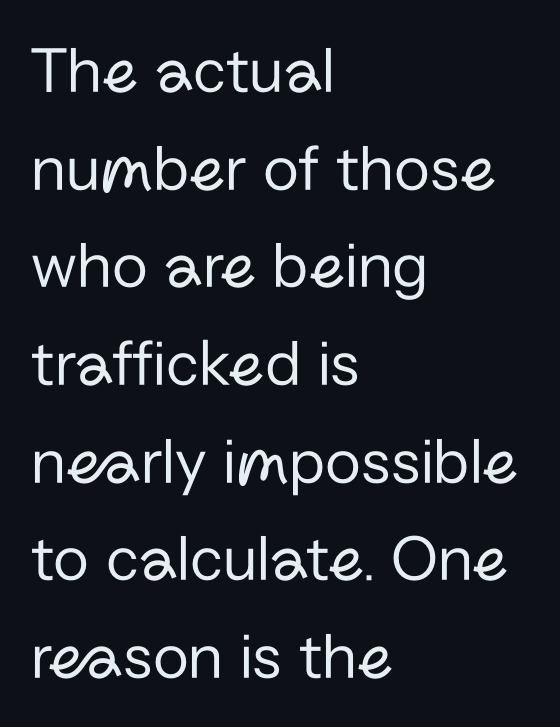
The image shows 66 px regular-weight sans-serif type, upright; set left-aligned, normal line spacing (1.48x), normal letter spacing, not underlined; low stroke contrast and a medium x-height.
